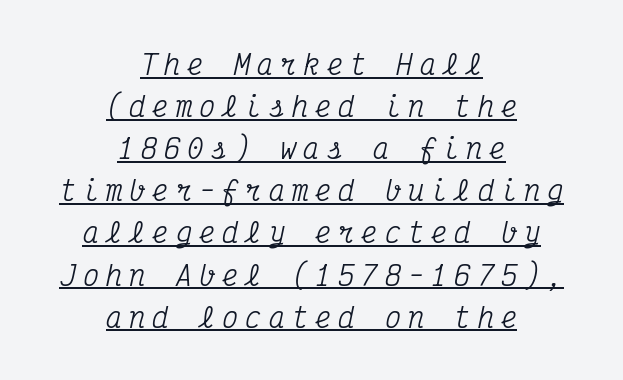
The image shows 27 px text type, italic (leaning right); set centered, normal line spacing (1.56x), unusually wide letter spacing (+0.26 em), underlined.
